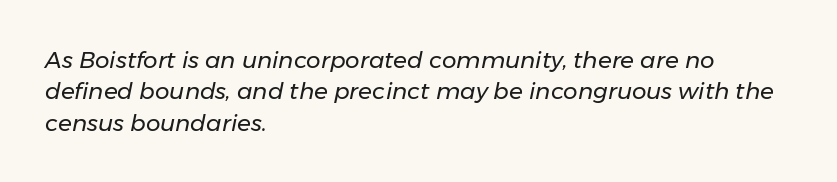
Glyph-to-glyph distance matches everyday printed text. The rag falls on the right side of this text block. Notice how the stems are inclined rather than vertical — that's the hallmark of italics. No letter is thick-stroked: the sample isn't bold.
